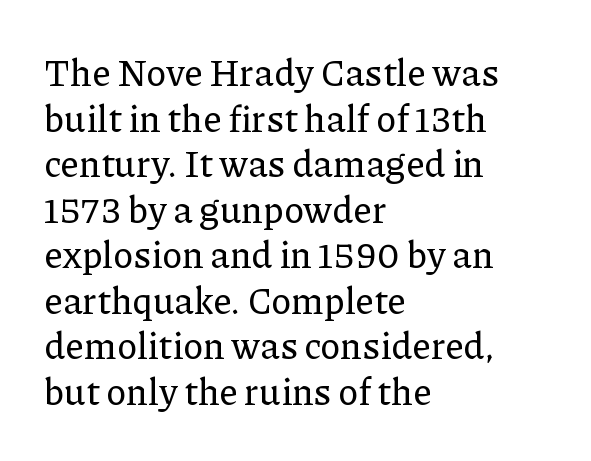
{"serif": "yes", "italic": "no", "width": "normal", "stroke_contrast": "low", "x_height": "medium", "monospaced": "no", "underline": "no", "align": "left", "line_spacing_ratio": 1.23, "letter_spacing": "normal", "letter_spacing_em": 0.0, "glyph_px": 37}
